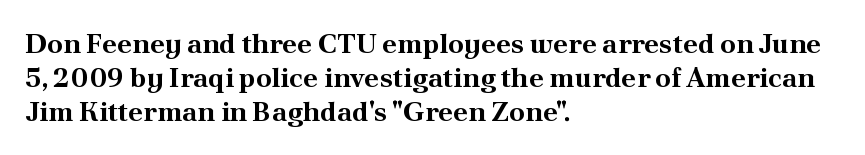
The image shows 28 px bold serif type, upright; set left-aligned, line spacing 1.21x, normal letter spacing, not underlined; medium stroke contrast and a small x-height.
